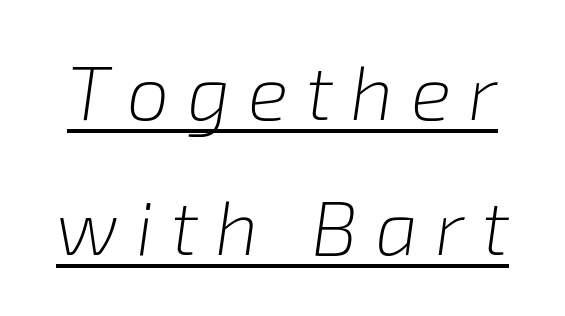
The image shows 76 px light type, italic (leaning right); set line spacing 1.78x, unusually wide letter spacing (+0.23 em), underlined; low stroke contrast and a medium x-height.
